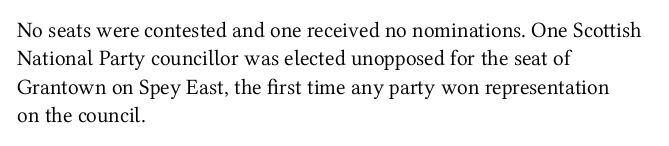
{"italic": "no", "bold": "no", "underline": "no", "align": "left", "line_spacing": "normal", "line_spacing_ratio": 1.29, "letter_spacing": "normal", "letter_spacing_em": 0.0, "glyph_px": 22}
